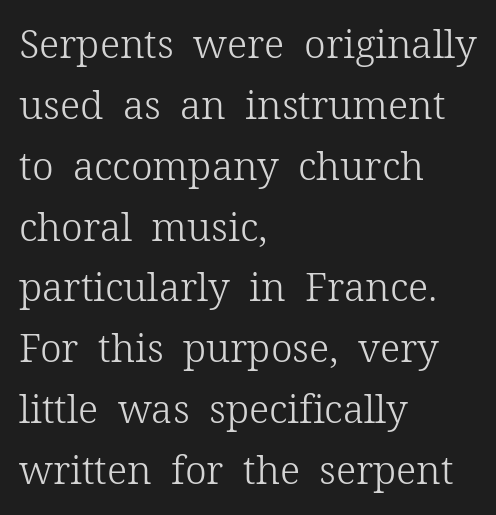
Each letter's strokes conclude with small projecting serifs. There is no visible air inserted between adjacent glyphs. This sample keeps an unexceptional amount of space between lines. Clear beneath every line of the passage. Rendered with straight, roman letterforms. Note the varied advance widths — an 'i' is clearly narrower than an 'm'.
